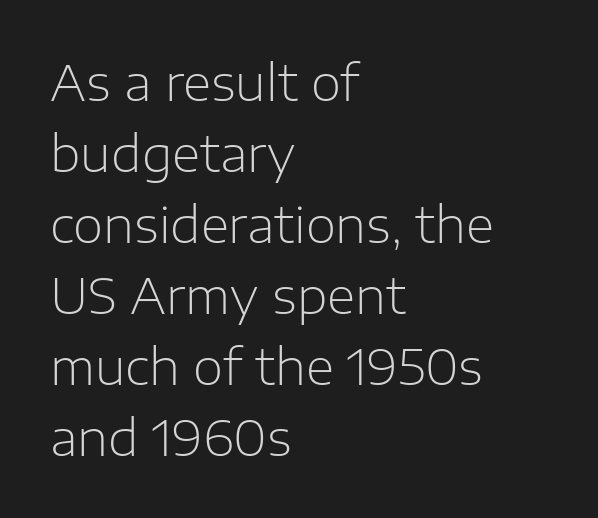
Q: Is the text bold? A: No.
Q: Is the text italic (slanted)? A: No, it is upright.
Q: Is the typeface a serif or a sans-serif typeface? A: Sans-serif.
Q: Is the text underlined? A: No.
Q: How is the paragraph aligned? A: Left-aligned.
Q: Is the spacing between letters normal or unusually wide? A: Normal.
Q: Is the spacing between lines tight, normal or loose? A: Normal.
Q: Width (condensed, normal, or wide)? A: Normal.
Q: Stroke contrast? A: Low.
Q: x-height? A: Medium.
Q: Monospaced? A: No.
